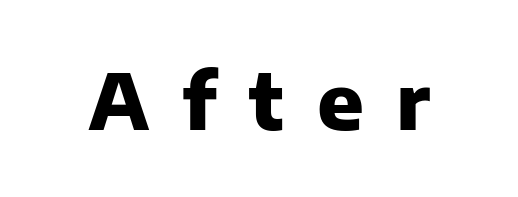
The image shows 77 px heavy sans-serif type, upright; set unusually wide letter spacing (+0.42 em), not underlined; low stroke contrast and a medium x-height.
